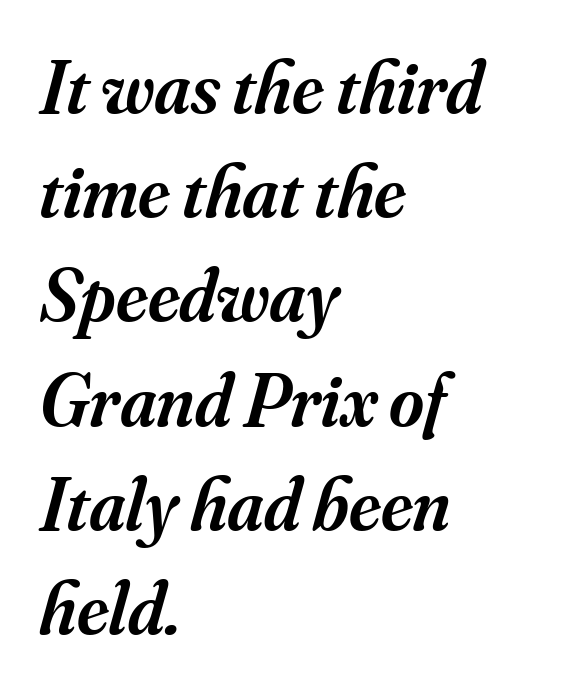
The image shows 75 px semibold serif type, italic (leaning right); set left-aligned, normal line spacing (1.39x), normal letter spacing, not underlined; medium stroke contrast and a small x-height.
